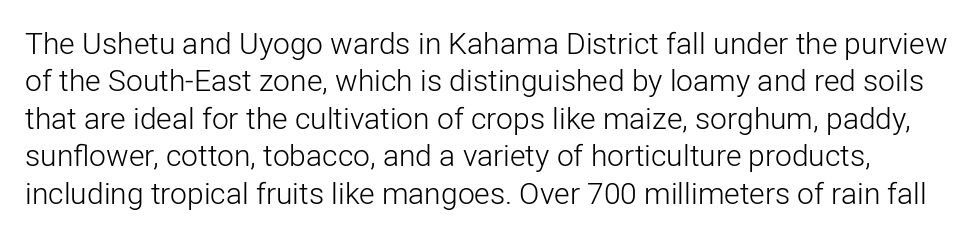
{"serif": "no", "italic": "no", "bold": "no", "weight": "light", "width": "normal", "stroke_contrast": "low", "x_height": "medium", "monospaced": "no", "underline": "no", "line_spacing": "normal", "line_spacing_ratio": 1.25, "letter_spacing": "normal", "letter_spacing_em": 0.0, "glyph_px": 30}
